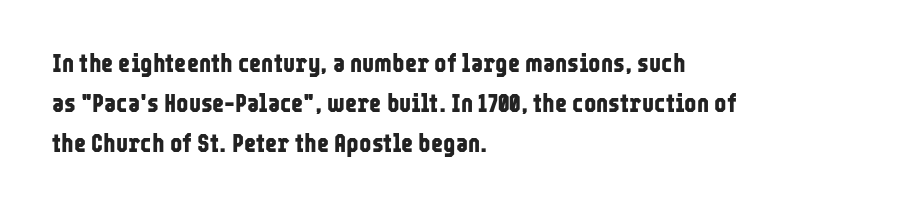
The image shows 26 px bold type, upright; set left-aligned, normal line spacing (1.54x), normal letter spacing, not underlined.
